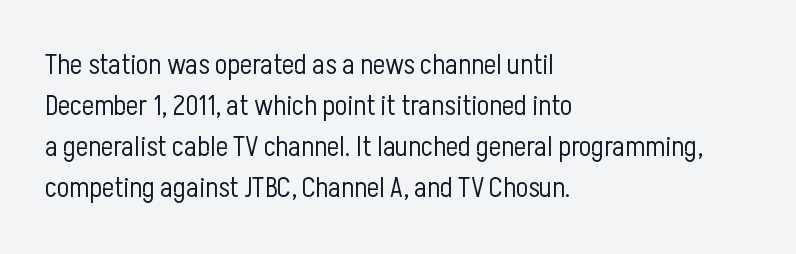
{"serif": "no", "italic": "no", "bold": "no", "weight": "light", "width": "condensed", "stroke_contrast": "low", "x_height": "medium", "monospaced": "no", "underline": "no", "align": "left", "line_spacing": "normal", "line_spacing_ratio": 1.41, "letter_spacing": "normal", "letter_spacing_em": 0.0, "glyph_px": 29}
